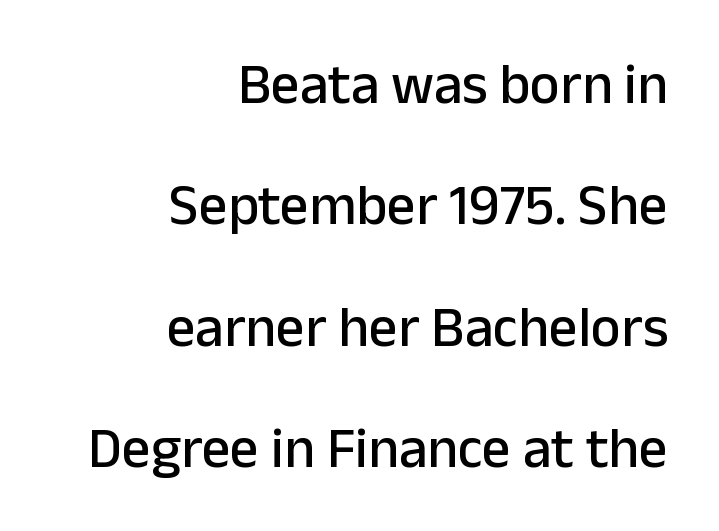
Q: Is the text italic (slanted)? A: No, it is upright.
Q: Is the typeface a serif or a sans-serif typeface? A: Sans-serif.
Q: Is the text underlined? A: No.
Q: How is the paragraph aligned? A: Right-aligned.
Q: Is the spacing between letters normal or unusually wide? A: Normal.
Q: Is the spacing between lines tight, normal or loose? A: Loose.
Q: Width (condensed, normal, or wide)? A: Normal.
Q: Stroke contrast? A: Low.
Q: x-height? A: Medium.
Q: Monospaced? A: No.
